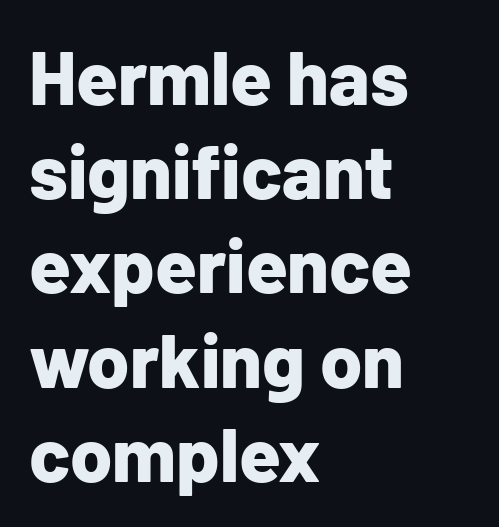
Q: Is the text bold? A: Yes.
Q: Is the text italic (slanted)? A: No, it is upright.
Q: Is the typeface a serif or a sans-serif typeface? A: Sans-serif.
Q: Is the text underlined? A: No.
Q: How is the paragraph aligned? A: Left-aligned.
Q: Is the spacing between letters normal or unusually wide? A: Normal.
Q: Width (condensed, normal, or wide)? A: Normal.
Q: Stroke contrast? A: Low.
Q: x-height? A: Medium.
Q: Monospaced? A: No.
